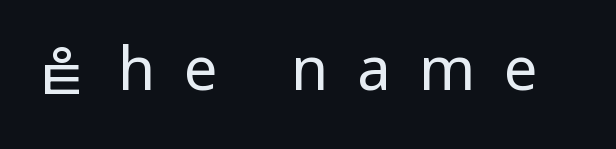
Weight class: somewhere from thin through regular. Characters follow at a spacing far wider than the type designer built in. Think of a printed novel: that variable character pitch is what you see here. You can tell it's not italic because the verticals are truly vertical. Any mark beneath the type? The region is blank. Examine the stroke ends and you'll find no serifs.
